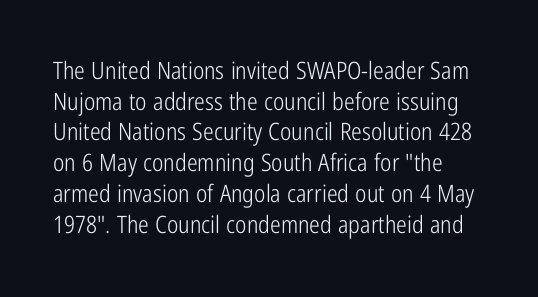
{"italic": "no", "bold": "no", "underline": "no", "line_spacing": "normal", "line_spacing_ratio": 1.28, "letter_spacing": "normal", "letter_spacing_em": 0.0, "glyph_px": 24}
